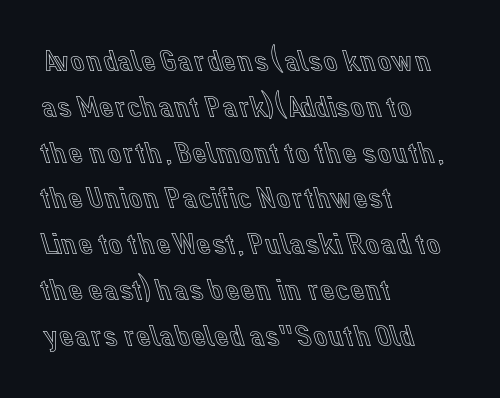
Short and long lines alike share a common starting point at left. Bare-footed words on every line. There is no visible air inserted between adjacent glyphs. The lines sit at an ordinary, default distance from one another.
